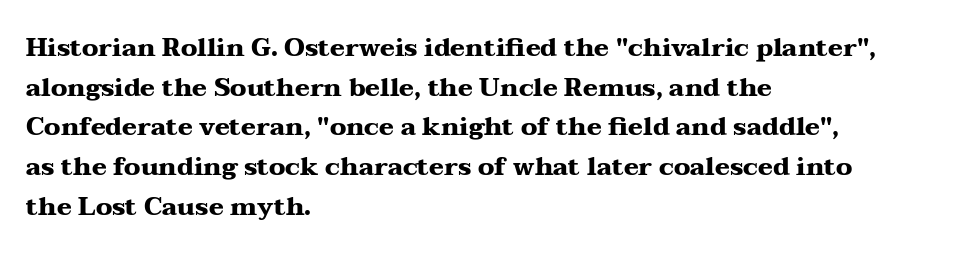
The words here are not underlined. Glyph-to-glyph distance matches everyday printed text. The rows are spaced the way most documents space them. The lettering holds an erect, upright posture throughout. Heavy-handed strokes throughout: this text is bold. Which margin do the lines hug? The left one — the right edge is uneven.
